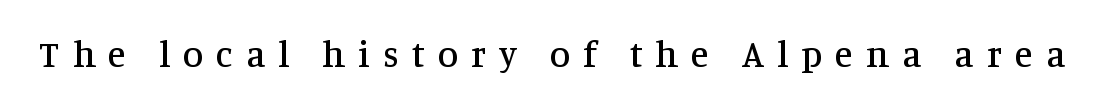
The image shows 37 px serif type, upright; set unusually wide letter spacing (+0.35 em), not underlined; medium stroke contrast and a large x-height.
